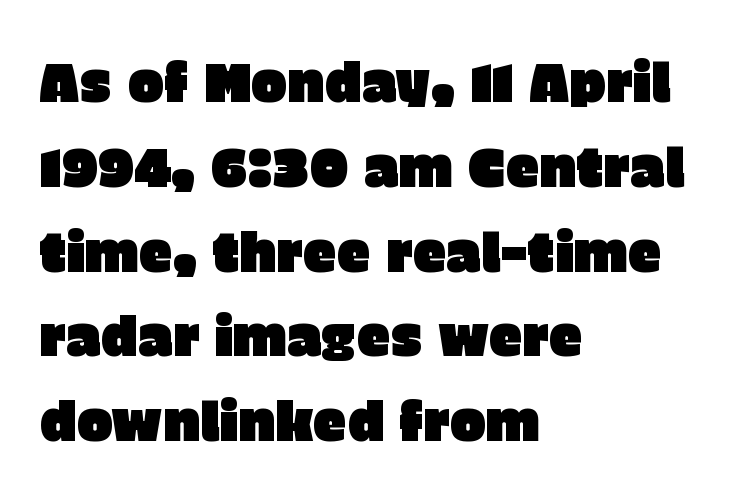
{"serif": "no", "italic": "no", "width": "normal", "stroke_contrast": "low", "x_height": "large", "monospaced": "no", "underline": "no", "align": "left", "line_spacing": "normal", "line_spacing_ratio": 1.57, "letter_spacing": "normal", "letter_spacing_em": 0.0, "glyph_px": 54}
